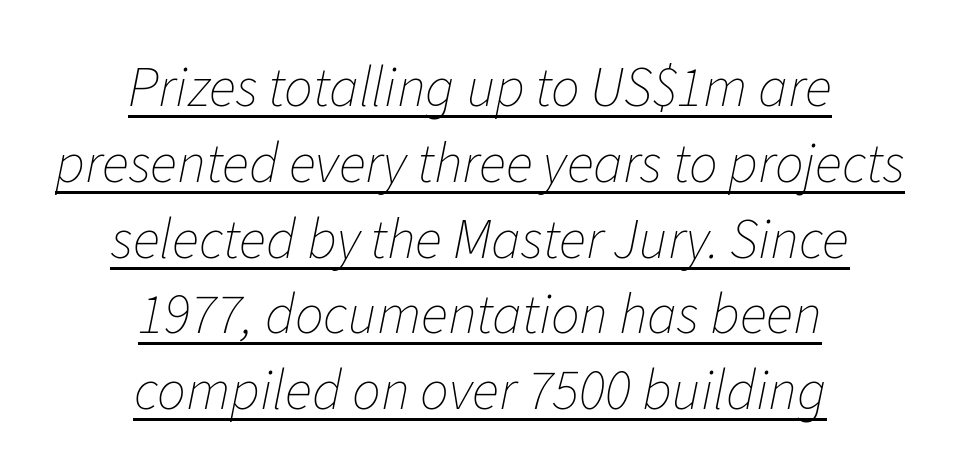
{"italic": "yes", "lean": "right", "slant_degrees": 11, "bold": "no", "weight": "thin", "width": "normal", "stroke_contrast": "low", "x_height": "medium", "monospaced": "no", "underline": "yes", "align": "center", "line_spacing": "normal", "line_spacing_ratio": 1.33, "letter_spacing": "normal", "letter_spacing_em": 0.0, "glyph_px": 57}
